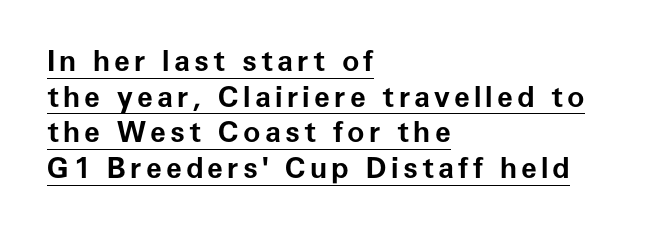
Teacher's note: observe the even left margin — that is flush-left alignment. The rendering uses natural spacing where letterforms have individual widths. The strokes are fattened all the way to bold. The face used here appears with an underline applied.
